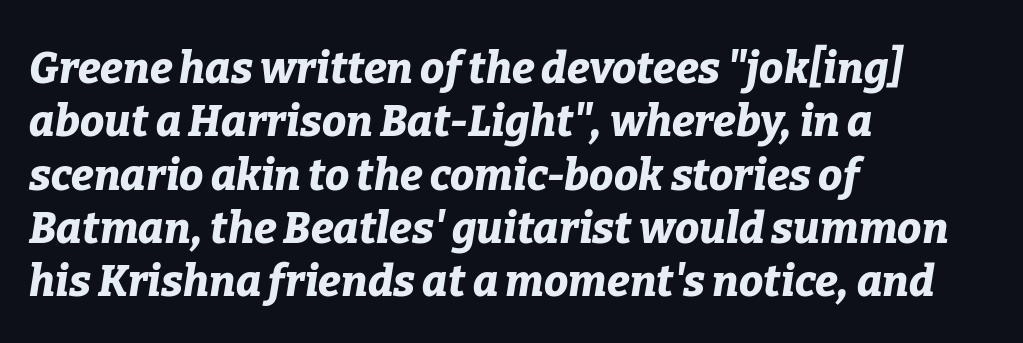
Q: Is the text bold? A: Yes.
Q: Is the text italic (slanted)? A: Yes, it leans right by about 9 degrees.
Q: Is the text underlined? A: No.
Q: How is the paragraph aligned? A: Left-aligned.
Q: Is the spacing between letters normal or unusually wide? A: Normal.
Q: Width (condensed, normal, or wide)? A: Normal.
Q: Stroke contrast? A: Low.
Q: x-height? A: Medium.
Q: Monospaced? A: No.
